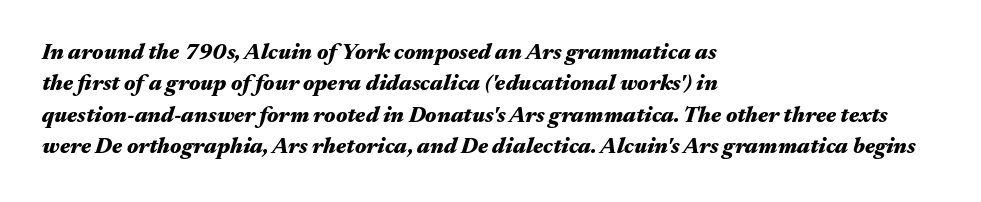
Q: Is the text bold? A: Yes.
Q: Is the text italic (slanted)? A: Yes, it leans right by about 17 degrees.
Q: Is the text underlined? A: No.
Q: How is the paragraph aligned? A: Left-aligned.
Q: Is the spacing between letters normal or unusually wide? A: Normal.
Q: Is the spacing between lines tight, normal or loose? A: Normal.
